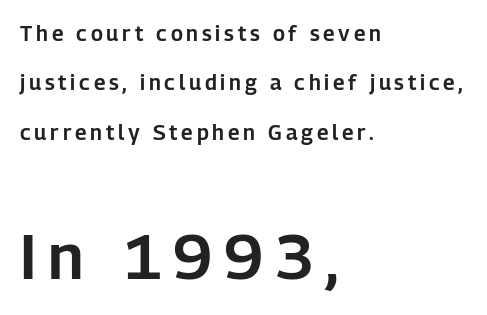
Compared with a centered layout, this one pins lines to the left instead. Is the lower block the larger one? Yes — the lower block carries the bigger type. This sample has the flowing, uneven cadence of proportional lettering. The text was rendered using a sans face with plain stroke endings. When letters stand straight like this, we call the style roman or upright. This rendering features lettering with no underline.
